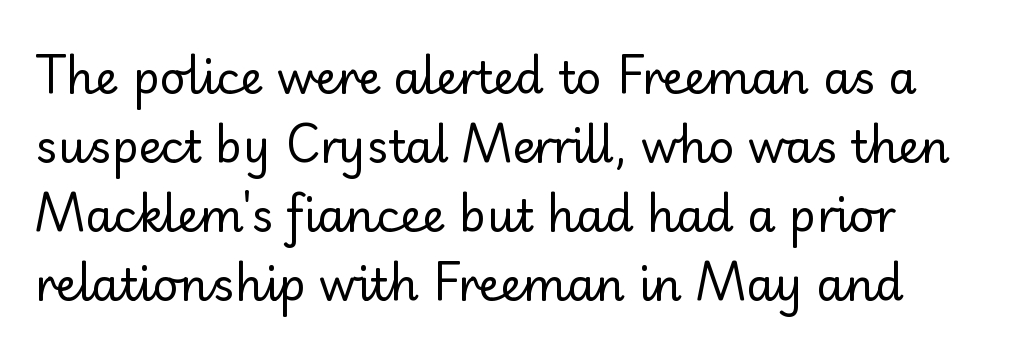
Regarding leading, the lines here are spaced in the standard way. Looks like regular typesetting: each glyph gets only the width it needs. Bare-footed words on every line. This sample uses plain, unmodified letter spacing. The ragged edge is on the right, which tells us the setting is flush left.
